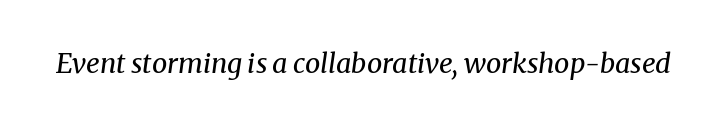
The image shows 27 px text type, italic (leaning right); set normal letter spacing, not underlined.
